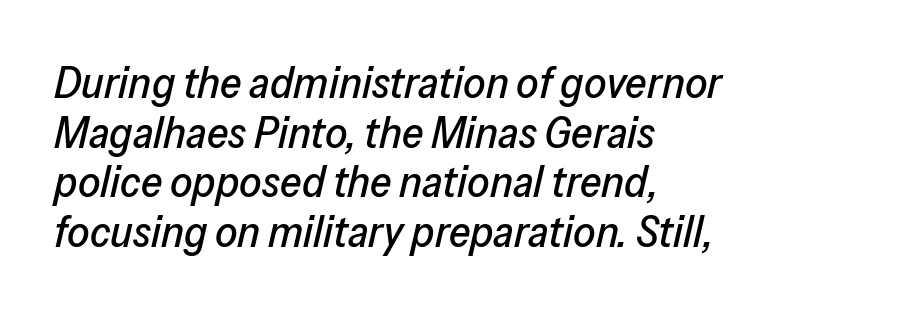
{"italic": "yes", "lean": "right", "slant_degrees": 13, "width": "normal", "stroke_contrast": "low", "x_height": "medium", "monospaced": "no", "underline": "no", "align": "left", "line_spacing": "tight", "line_spacing_ratio": 1.13, "letter_spacing": "normal", "letter_spacing_em": 0.0, "glyph_px": 44}
